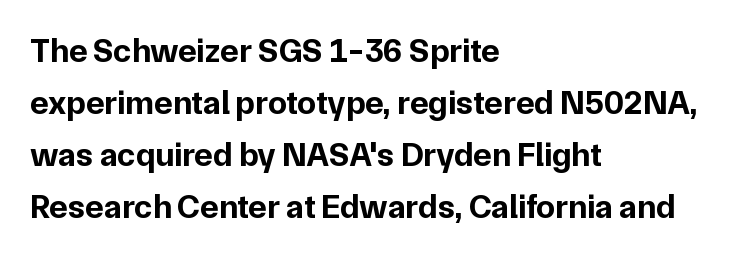
{"serif": "no", "italic": "no", "bold": "yes", "weight": "bold", "width": "normal", "stroke_contrast": "low", "x_height": "medium", "monospaced": "no", "underline": "no", "align": "left", "line_spacing": "normal", "line_spacing_ratio": 1.53, "letter_spacing": "normal", "letter_spacing_em": 0.0, "glyph_px": 34}
